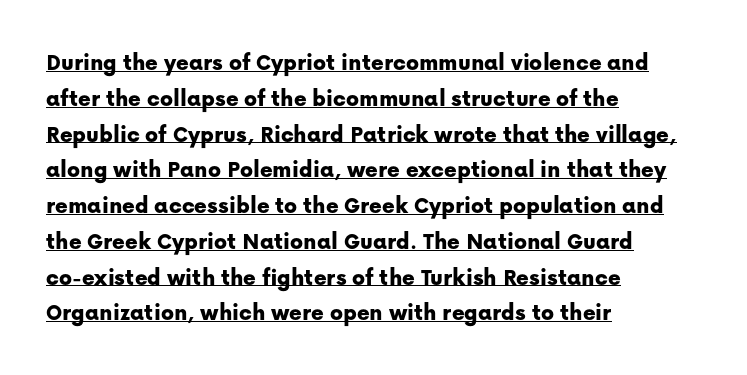
Q: Is the text italic (slanted)? A: No, it is upright.
Q: Is the text underlined? A: Yes.
Q: How is the paragraph aligned? A: Left-aligned.
Q: Is the spacing between letters normal or unusually wide? A: Normal.
Q: Is the spacing between lines tight, normal or loose? A: Normal.
